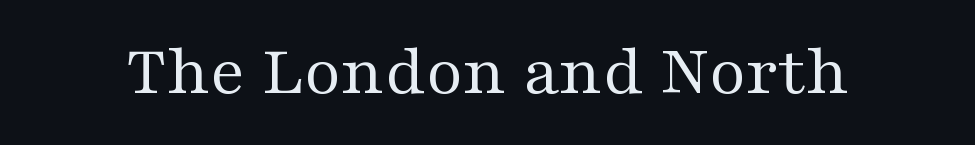
{"serif": "yes", "italic": "no", "bold": "no", "weight": "regular", "width": "wide", "stroke_contrast": "medium", "x_height": "medium", "monospaced": "no", "underline": "no", "letter_spacing": "normal", "letter_spacing_em": 0.0, "glyph_px": 72}
